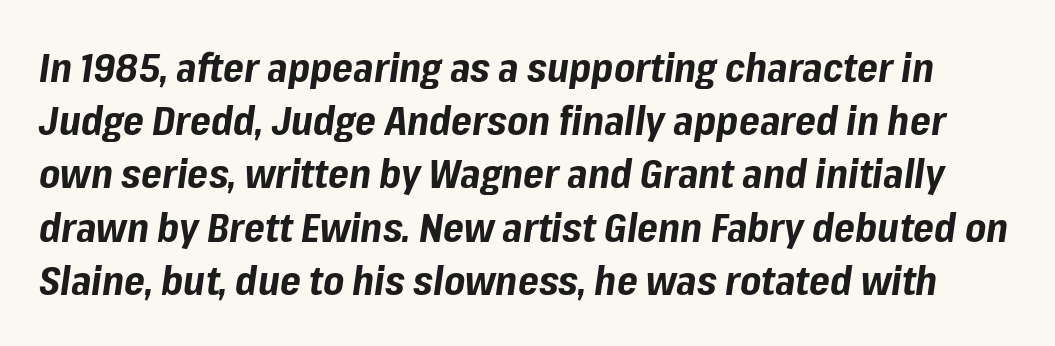
{"italic": "yes", "lean": "right", "slant_degrees": 8, "bold": "yes", "weight": "bold", "width": "normal", "stroke_contrast": "low", "x_height": "medium", "monospaced": "no", "underline": "no", "line_spacing": "normal", "line_spacing_ratio": 1.33, "letter_spacing": "normal", "letter_spacing_em": 0.0, "glyph_px": 40}
